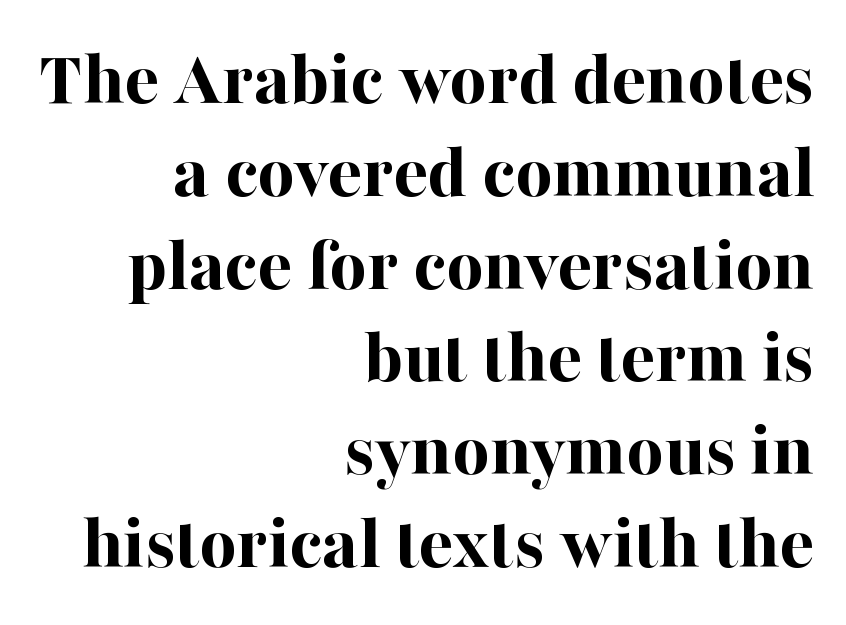
{"serif": "yes", "italic": "no", "bold": "yes", "weight": "bold", "width": "normal", "stroke_contrast": "high", "x_height": "medium", "monospaced": "no", "underline": "no", "align": "right", "line_spacing_ratio": 1.16, "letter_spacing": "normal", "letter_spacing_em": 0.0, "glyph_px": 80}
